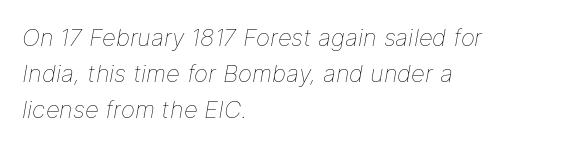
The rendering applies a slant to the glyphs. Notice how the passage keeps a crisp vertical edge on the left only. There is no visible air inserted between adjacent glyphs. The strip under each line holds only bare page. Weight class: somewhere from thin through regular. Vertical spacing — default.
